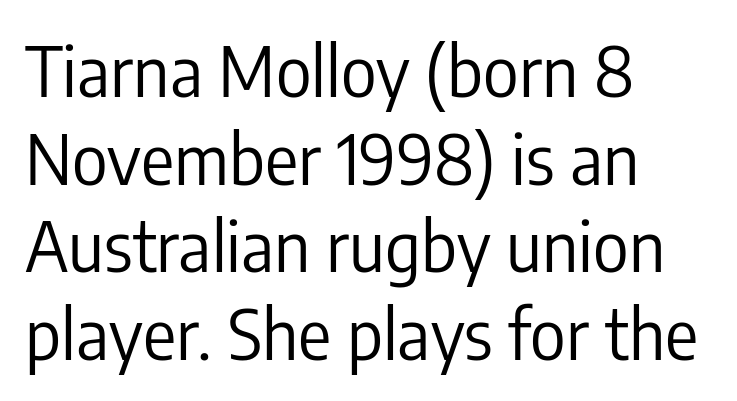
Q: Is the text bold? A: No.
Q: Is the text italic (slanted)? A: No, it is upright.
Q: Is the typeface a serif or a sans-serif typeface? A: Sans-serif.
Q: Is the text underlined? A: No.
Q: How is the paragraph aligned? A: Left-aligned.
Q: Is the spacing between letters normal or unusually wide? A: Normal.
Q: Is the spacing between lines tight, normal or loose? A: Normal.
Q: Width (condensed, normal, or wide)? A: Condensed.
Q: Stroke contrast? A: Low.
Q: x-height? A: Medium.
Q: Monospaced? A: No.
